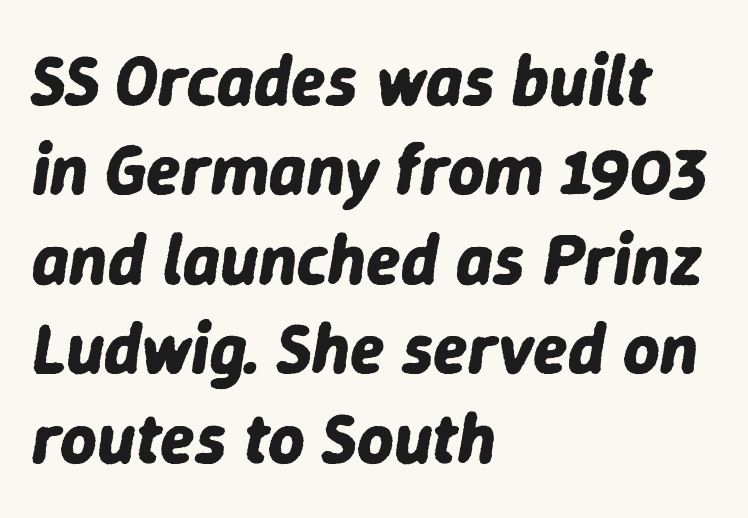
Look at the tracking — it's just the regular setting, nothing added. Reading down the column, the eye jumps a familiar distance to each next line. This sample has the flowing, uneven cadence of proportional lettering. Italic: yes, the glyphs are oblique. You'd pick this weight for a headline — it's a proper bold. Beneath every word, the page is bare.
